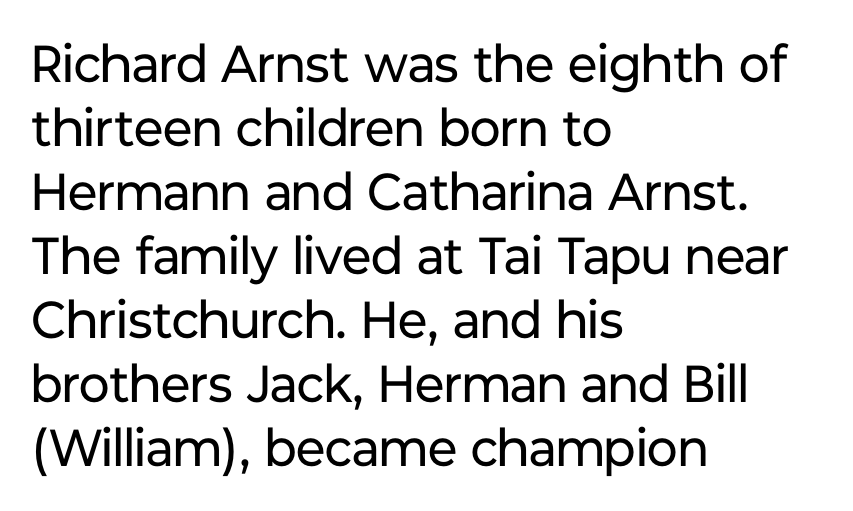
The image shows 52 px regular-weight sans-serif type, upright; set left-aligned, line spacing 1.23x, normal letter spacing, not underlined; low stroke contrast and a medium x-height.
